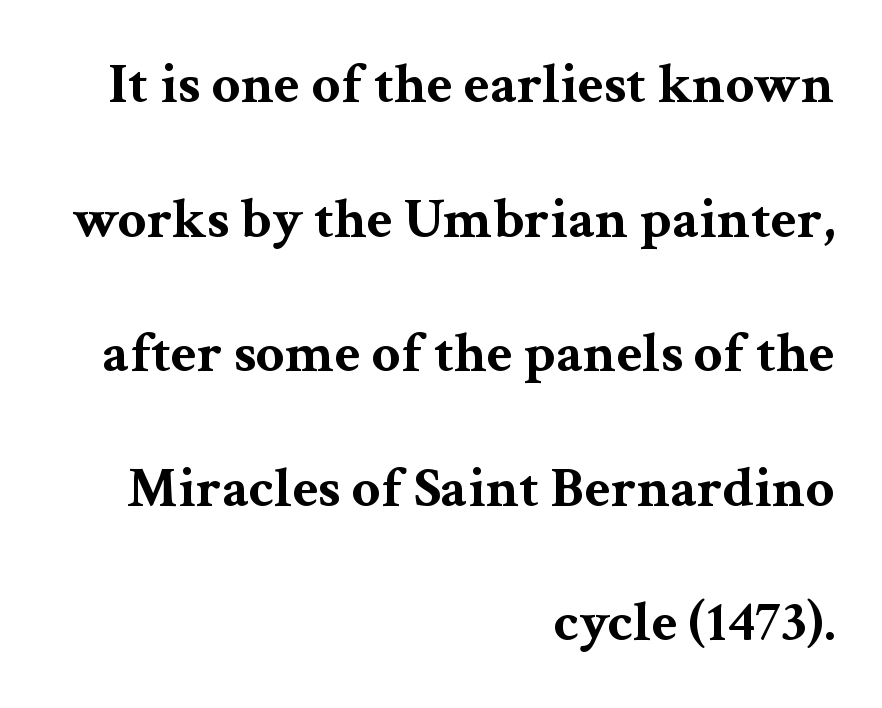
The letterforms sit shoulder to shoulder at normal distance. Line spacing here is loose. Does the lettering tilt? It doesn't — this is upright. In terms of weight, the rendering is a true, heavy bold. Serifs: yes, visible at the terminals of the letterforms.
